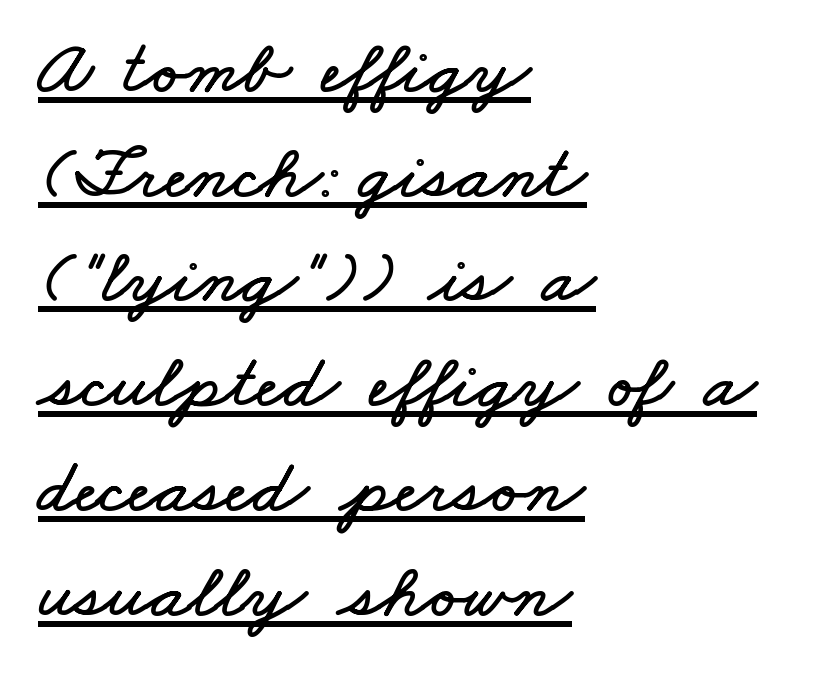
The letterforms sit shoulder to shoulder at normal distance. The passage shown is typed in a proportional face where columns would drift. Vertical spacing — default. The typesetter has applied underlining to the passage shown. Line beginnings align vertically; line endings do not.
